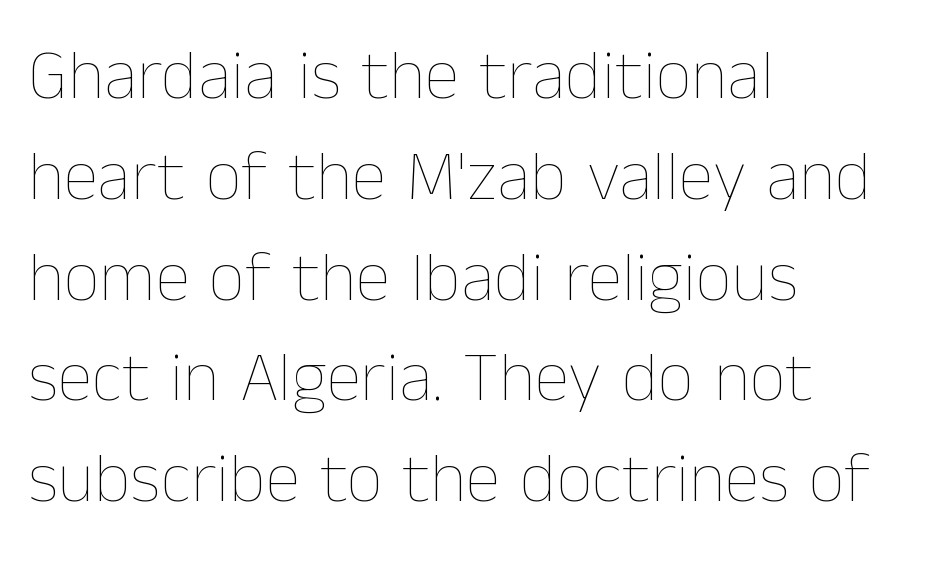
Q: Is the text bold? A: No.
Q: Is the text italic (slanted)? A: No, it is upright.
Q: Is the text underlined? A: No.
Q: How is the paragraph aligned? A: Left-aligned.
Q: Is the spacing between letters normal or unusually wide? A: Normal.
Q: Is the spacing between lines tight, normal or loose? A: Normal.
Q: Width (condensed, normal, or wide)? A: Normal.
Q: Stroke contrast? A: Low.
Q: x-height? A: Medium.
Q: Monospaced? A: No.
